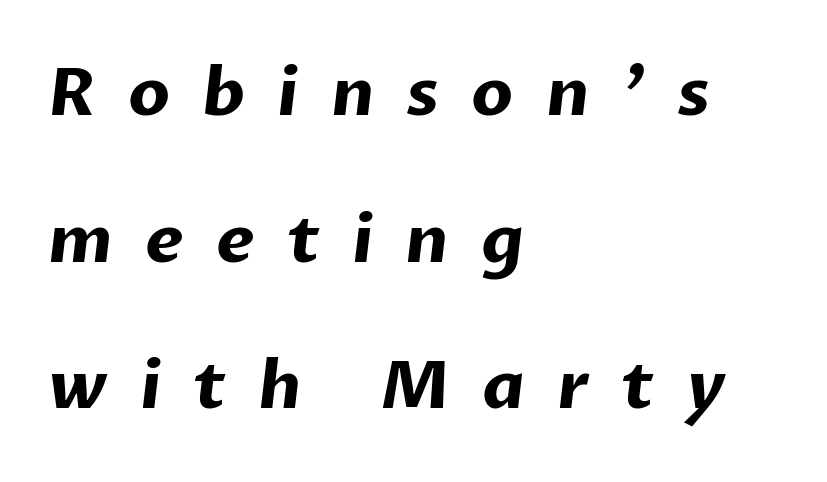
Q: Is the text bold? A: Yes.
Q: Is the typeface a serif or a sans-serif typeface? A: Sans-serif.
Q: Is the text underlined? A: No.
Q: How is the paragraph aligned? A: Left-aligned.
Q: Is the spacing between letters normal or unusually wide? A: Unusually wide.
Q: Is the spacing between lines tight, normal or loose? A: Loose.
Q: Width (condensed, normal, or wide)? A: Normal.
Q: Stroke contrast? A: Low.
Q: x-height? A: Medium.
Q: Monospaced? A: No.
